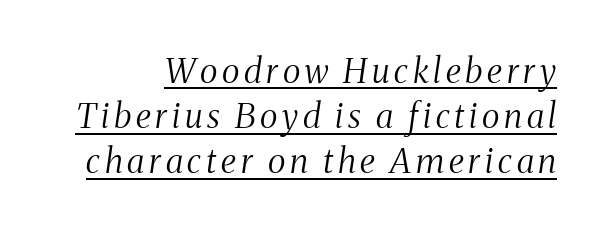
Q: Is the text bold? A: No.
Q: Is the text italic (slanted)? A: Yes, it leans right by about 8 degrees.
Q: Is the typeface a serif or a sans-serif typeface? A: Serif.
Q: Is the text underlined? A: Yes.
Q: Is the spacing between lines tight, normal or loose? A: Normal.
Q: Width (condensed, normal, or wide)? A: Condensed.
Q: Stroke contrast? A: Medium.
Q: x-height? A: Medium.
Q: Monospaced? A: No.
